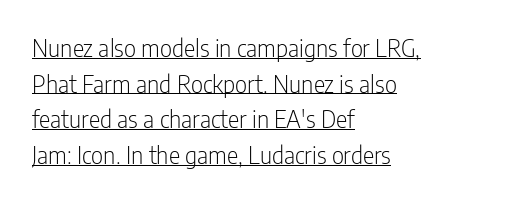
Left-aligned paragraph, ragged on the right. Honestly, the underline is the first thing you notice here. Nobody touched the tracking dial on this one. The characters are drawn with everyday or finer stroke widths.
